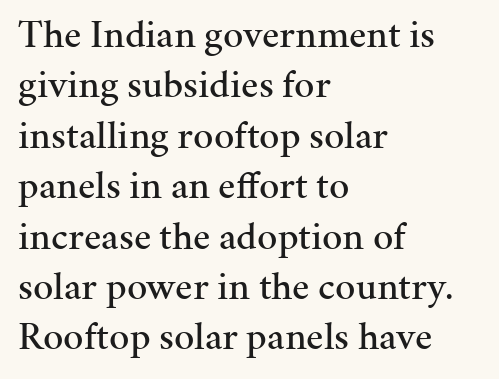
{"serif": "yes", "italic": "no", "width": "normal", "stroke_contrast": "medium", "x_height": "medium", "monospaced": "no", "underline": "no", "align": "left", "line_spacing": "normal", "line_spacing_ratio": 1.26, "letter_spacing": "normal", "letter_spacing_em": 0.0, "glyph_px": 40}
